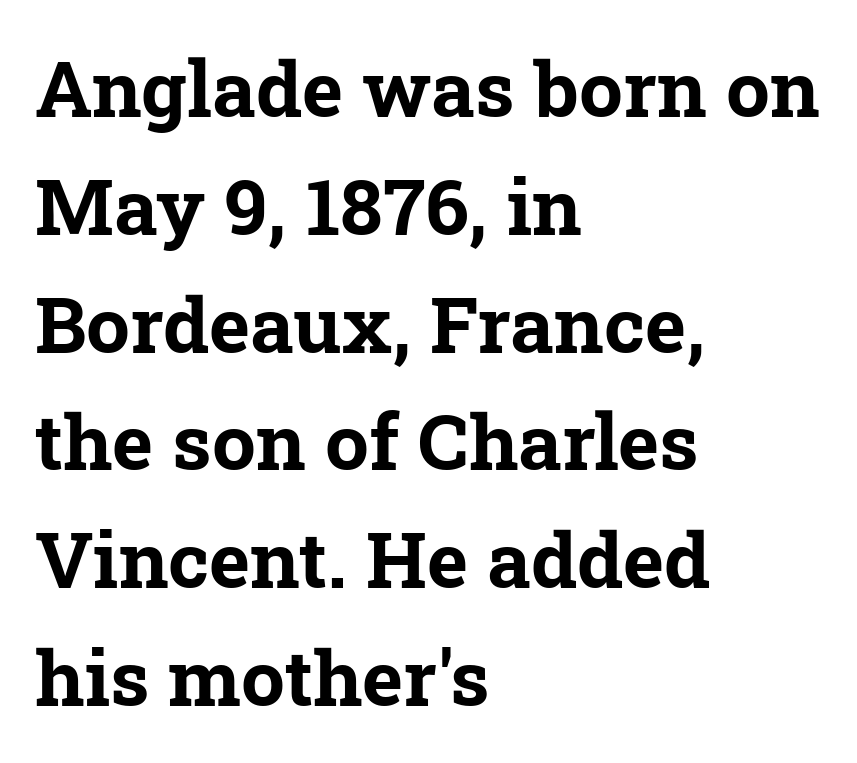
{"serif": "yes", "bold": "yes", "weight": "bold", "width": "normal", "stroke_contrast": "low", "x_height": "medium", "monospaced": "no", "underline": "no", "align": "left", "line_spacing": "normal", "line_spacing_ratio": 1.51, "letter_spacing": "normal", "letter_spacing_em": 0.0, "glyph_px": 78}
